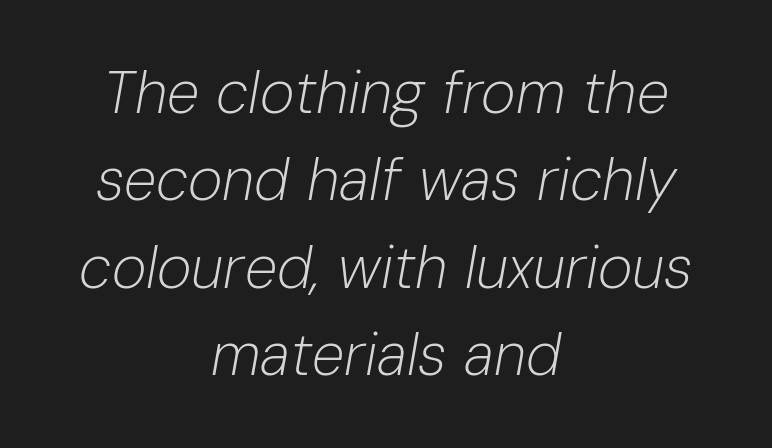
The image shows 59 px light type, italic (leaning right); set centered, normal line spacing (1.48x), normal letter spacing, not underlined; low stroke contrast and a medium x-height.
